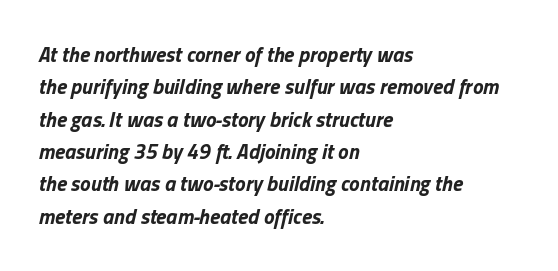
Q: Is the text bold? A: Yes.
Q: Is the text italic (slanted)? A: Yes, it leans right by about 13 degrees.
Q: Is the text underlined? A: No.
Q: How is the paragraph aligned? A: Left-aligned.
Q: Is the spacing between letters normal or unusually wide? A: Normal.
Q: Is the spacing between lines tight, normal or loose? A: Normal.
